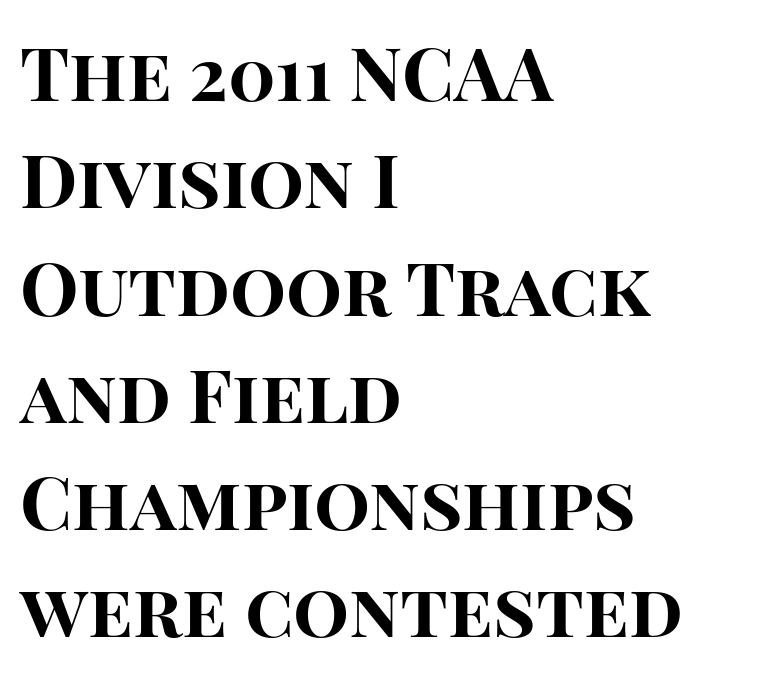
{"serif": "no", "italic": "no", "bold": "yes", "weight": "bold", "width": "normal", "stroke_contrast": "high", "x_height": "large", "monospaced": "no", "underline": "no", "align": "left", "line_spacing": "normal", "line_spacing_ratio": 1.45, "letter_spacing": "normal", "letter_spacing_em": 0.0, "glyph_px": 74}
